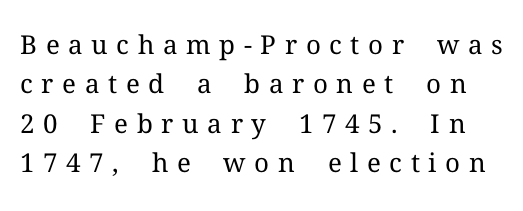
Each row of text sits above clean, open space. Nothing heavy about these letters — not bold at all. Students, note that the glyphs here are deliberately spaced far apart. If you measured baseline to baseline, you'd find a middling distance. Vertical strokes here are truly vertical.
